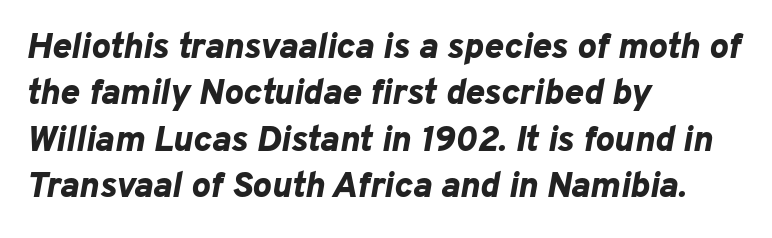
Q: Is the text bold? A: Yes.
Q: Is the text italic (slanted)? A: Yes, it leans right by about 10 degrees.
Q: Is the text underlined? A: No.
Q: How is the paragraph aligned? A: Left-aligned.
Q: Is the spacing between letters normal or unusually wide? A: Normal.
Q: Is the spacing between lines tight, normal or loose? A: Normal.
Q: Width (condensed, normal, or wide)? A: Normal.
Q: Stroke contrast? A: Low.
Q: x-height? A: Medium.
Q: Monospaced? A: No.
